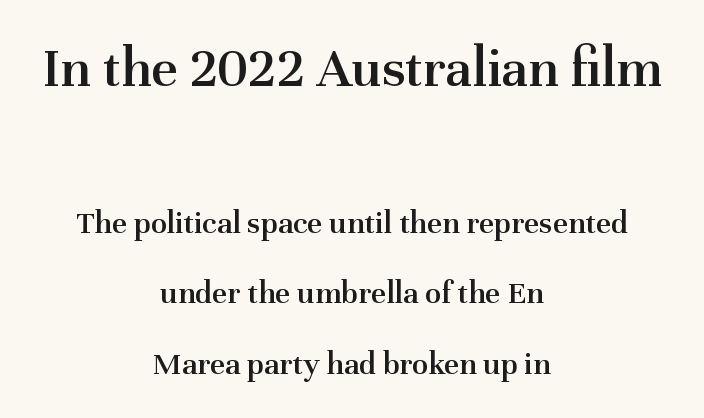
{"serif": "yes", "italic": "no", "bold": "semi", "weight": "semibold", "width": "normal", "stroke_contrast": "medium", "x_height": "medium", "monospaced": "no", "underline": "no", "align": "center", "line_spacing": "loose", "line_spacing_ratio": 2.14, "letter_spacing": "normal", "letter_spacing_em": 0.0, "larger_block": "first", "size_ratio": 1.73, "glyph_px": 57}
